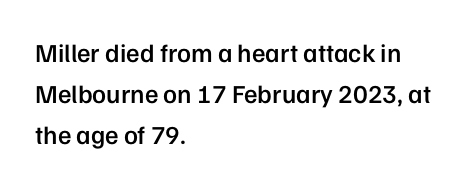
The image shows 26 px text type, upright; set left-aligned, normal line spacing (1.58x), normal letter spacing, not underlined.
